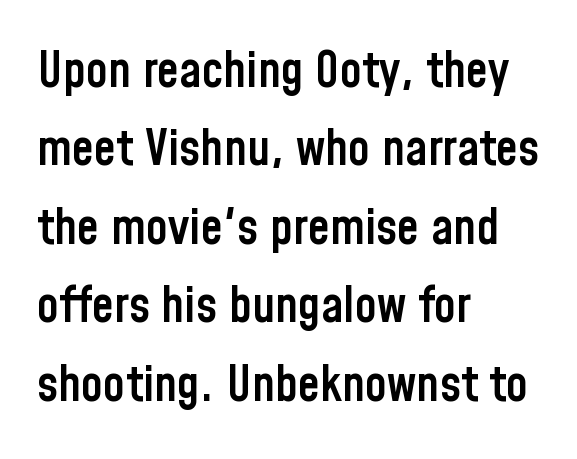
Glance below the letters and you will spot only blank space. Do the characters align in a grid? No, the font is proportional. A sans-serif font was chosen for this passage. Summary of vertical rhythm: regular, with standard interline spacing.
